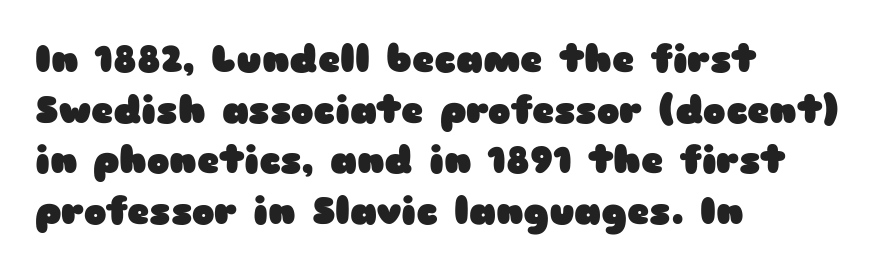
{"serif": "no", "italic": "no", "bold": "yes", "weight": "heavy", "width": "wide", "stroke_contrast": "low", "x_height": "medium", "monospaced": "no", "underline": "no", "align": "left", "line_spacing": "normal", "line_spacing_ratio": 1.33, "letter_spacing": "normal", "letter_spacing_em": 0.0, "glyph_px": 38}
